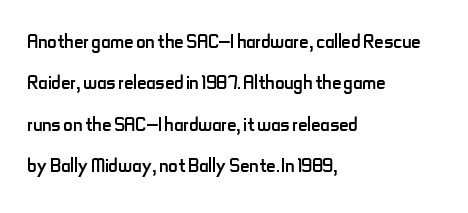
Q: Is the text bold? A: No.
Q: Is the text italic (slanted)? A: No, it is upright.
Q: Is the text underlined? A: No.
Q: How is the paragraph aligned? A: Left-aligned.
Q: Is the spacing between letters normal or unusually wide? A: Normal.
Q: Is the spacing between lines tight, normal or loose? A: Normal.
